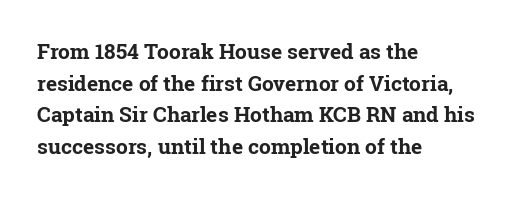
This is roman type, the default non-slanted kind. Observe the ordinary spacing: letters are neighbours, not strangers. The space between consecutive lines is moderate. Leftover space on each line is placed entirely after the last word. The string is rendered with underlining switched off. What weight is shown? A full bold with thick strokes.
